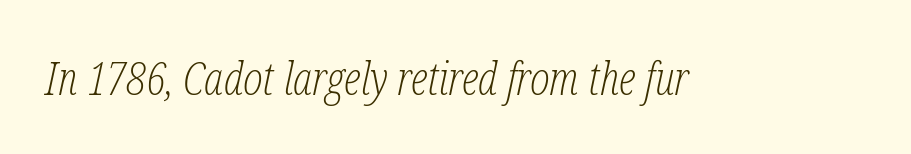
Q: Is the text bold? A: No.
Q: Is the text italic (slanted)? A: Yes, it leans right by about 12 degrees.
Q: Is the typeface a serif or a sans-serif typeface? A: Serif.
Q: Is the text underlined? A: No.
Q: Is the spacing between letters normal or unusually wide? A: Normal.
Q: Width (condensed, normal, or wide)? A: Condensed.
Q: Stroke contrast? A: Low.
Q: x-height? A: Medium.
Q: Monospaced? A: No.
